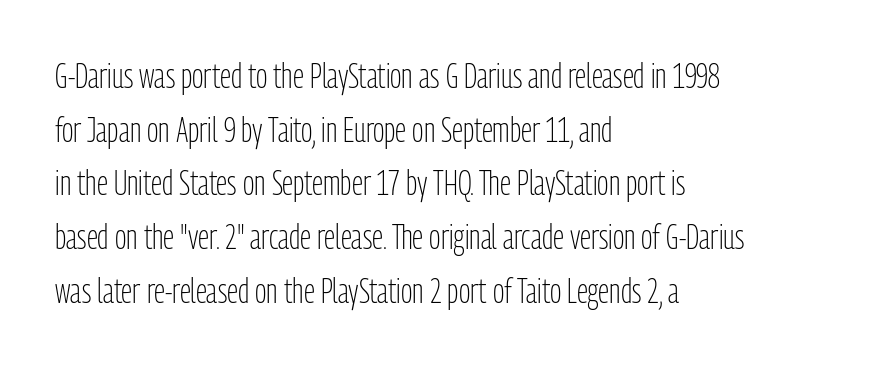
The image shows 34 px light, condensed sans-serif type, upright; set left-aligned, normal line spacing (1.58x), normal letter spacing, not underlined; low stroke contrast and a medium x-height.
